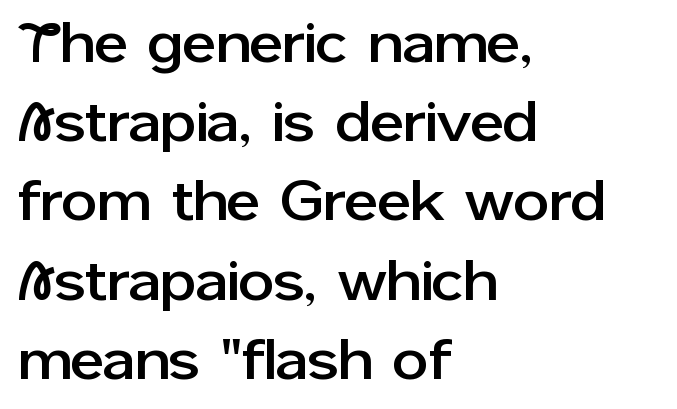
The lines in this sample share a left origin and differ only in where they stop. The designer left line spacing at the default. Decoration check: the copy has no underline. The typography opts for an upright posture over an oblique one.
